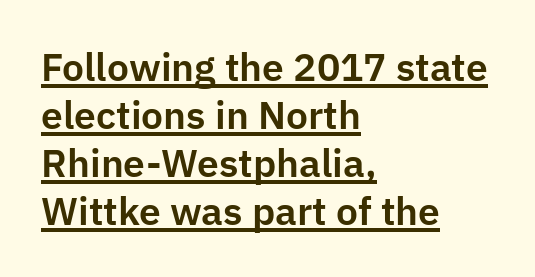
Style check: upright. These lines are set flush left with a ragged right edge. Is this a sans? Yes — the strokes have no serifs. The passage shown has conventional tracking throughout. The string is rendered with underlining switched on. Spacing verdict: proportional, widths tailored to each character.
